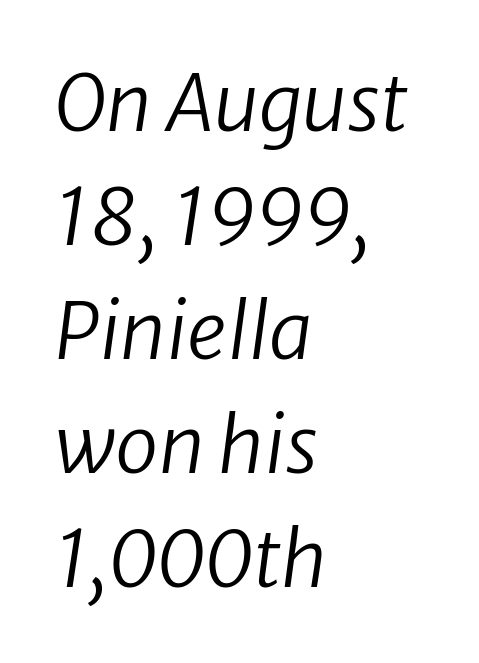
A typesetter would call this proportional, since set widths differ per character. Observe the ordinary spacing: letters are neighbours, not strangers. The text block is weighted toward the left margin, trailing off unevenly rightward. Lines of text with bare space underneath. Ink coverage per letter is moderate at most.
